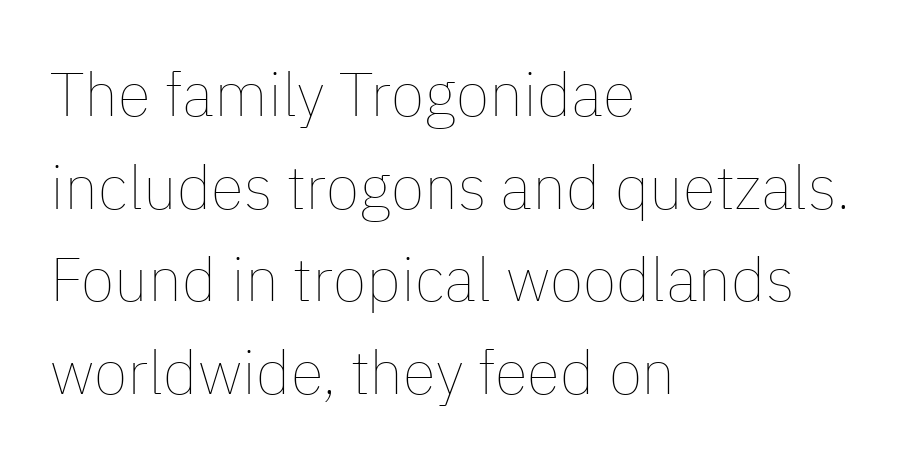
{"italic": "no", "bold": "no", "weight": "thin", "width": "normal", "stroke_contrast": "low", "x_height": "medium", "monospaced": "no", "underline": "no", "align": "left", "line_spacing": "normal", "line_spacing_ratio": 1.52, "letter_spacing": "normal", "letter_spacing_em": 0.0, "glyph_px": 61}
